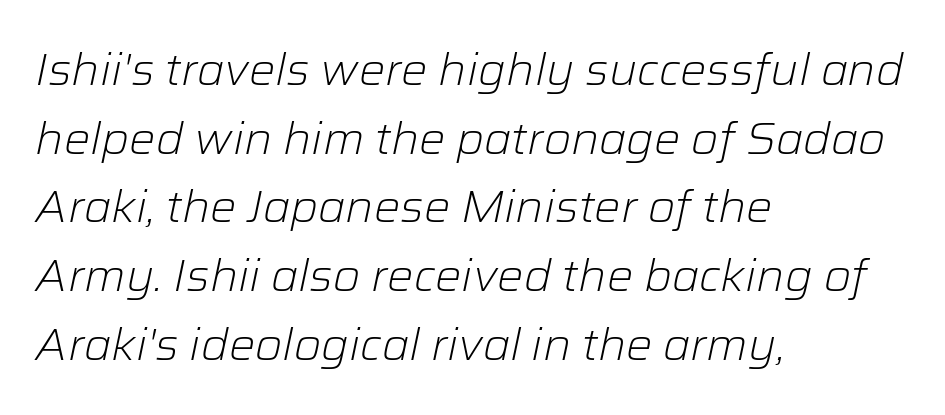
Q: Is the text bold? A: No.
Q: Is the text italic (slanted)? A: Yes, it leans right by about 12 degrees.
Q: Is the text underlined? A: No.
Q: How is the paragraph aligned? A: Left-aligned.
Q: Is the spacing between letters normal or unusually wide? A: Normal.
Q: Is the spacing between lines tight, normal or loose? A: Normal.
Q: Width (condensed, normal, or wide)? A: Normal.
Q: Stroke contrast? A: Low.
Q: x-height? A: Medium.
Q: Monospaced? A: No.
